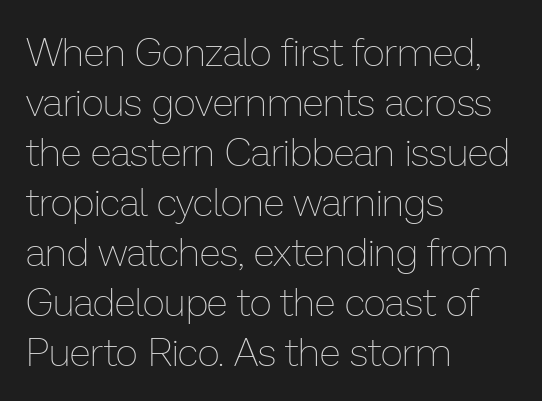
The image shows 39 px thin type, upright; set left-aligned, normal line spacing (1.28x), normal letter spacing, not underlined; low stroke contrast and a medium x-height.
